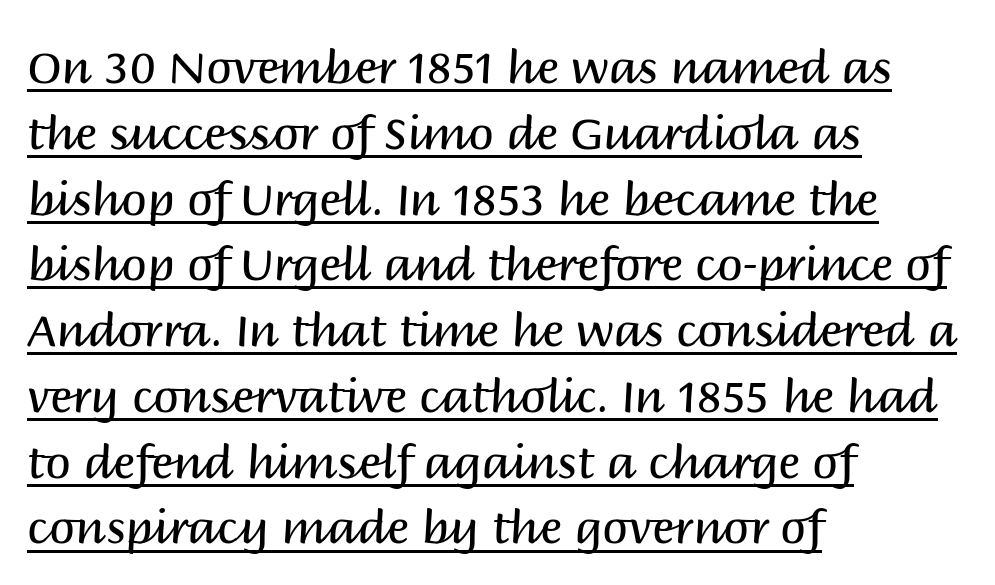
{"serif": "no", "bold": "no", "weight": "regular", "width": "normal", "stroke_contrast": "medium", "x_height": "large", "monospaced": "no", "underline": "yes", "align": "left", "line_spacing": "normal", "line_spacing_ratio": 1.43, "letter_spacing": "normal", "letter_spacing_em": 0.0, "glyph_px": 46}
